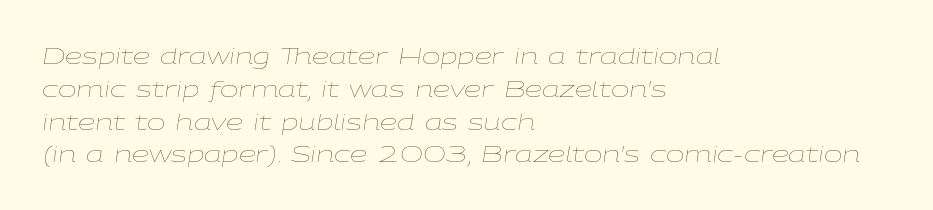
Summary of weight: not heavy and not bold. The line-height multiplier appears to be the usual default. Line beginnings align vertically; line endings do not. Does extra space separate the letters? No, they use regular spacing. Check under the words: just untouched page. A typesetter would mark this as italic.
